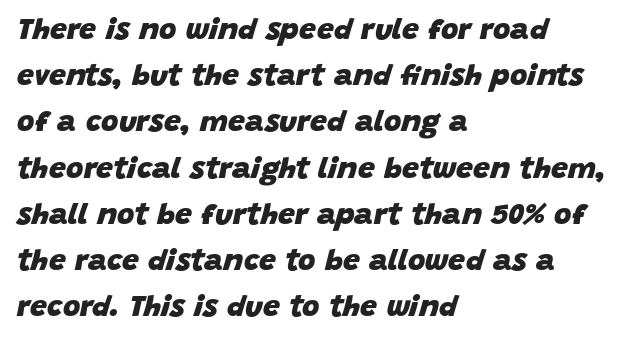
The image shows 30 px heavy type, italic (leaning right); set left-aligned, normal line spacing (1.54x), normal letter spacing, not underlined; low stroke contrast and a large x-height.
